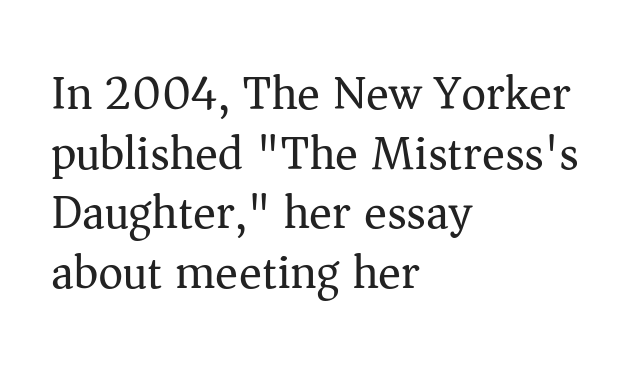
Style check: upright. Check the space under the baseline: it is left empty. Compared with typical body copy, the letter spacing here is the same. If you drew a ruler down the left edge, every line would touch it. Here the designer chose a conventional face with non-uniform glyph widths. Caption: face not bold, strokes unweighted.
